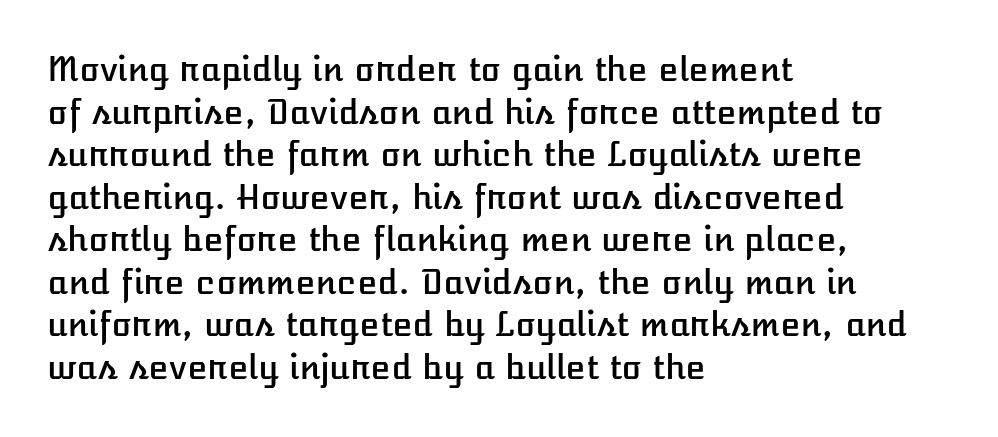
The image shows 33 px text type, upright; set left-aligned, normal line spacing (1.29x), normal letter spacing, not underlined; low stroke contrast and a medium x-height.
